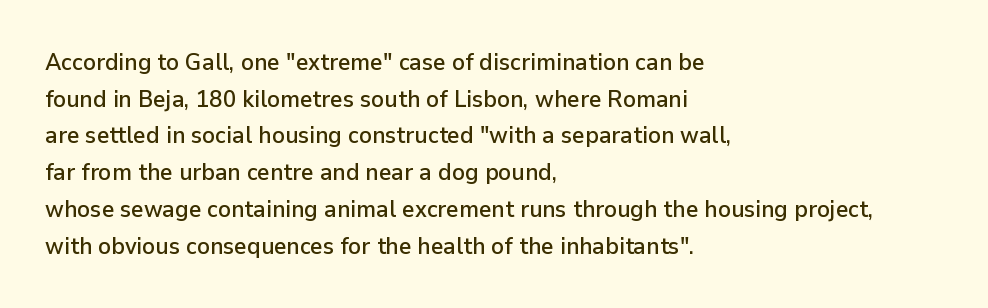
Unlike italic type, these characters show no tilt at all. Glyph-to-glyph distance matches everyday printed text. The line-height multiplier appears to be the usual default. The rag falls on the right side of this text block.
